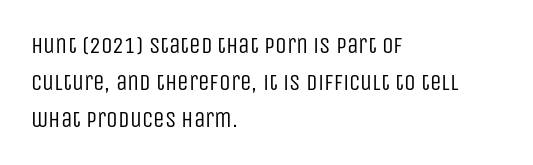
{"italic": "no", "bold": "no", "underline": "no", "align": "left", "line_spacing": "normal", "line_spacing_ratio": 1.6, "letter_spacing": "normal", "letter_spacing_em": 0.0, "glyph_px": 23}
